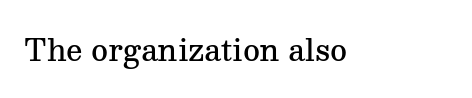
Unlike italic type, these characters show no tilt at all. Between one letter and the next there's only the usual sliver of space. The passage shown is typeset with a serif family. The letters advance in unequal steps, a hallmark of proportional type.
